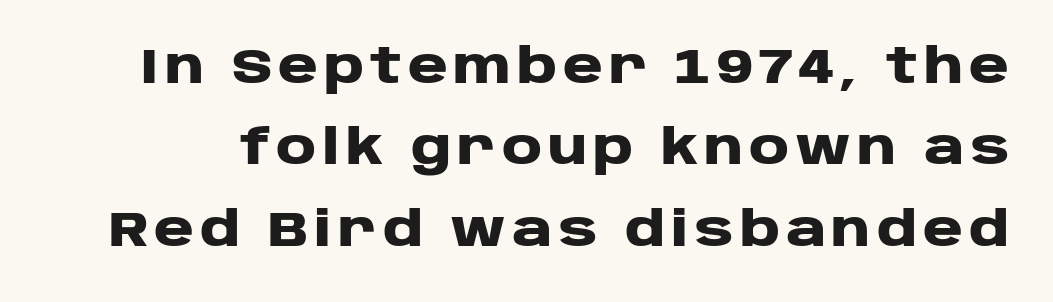
The image shows 49 px heavy, wide sans-serif type, upright; set normal line spacing (1.66x), not underlined; low stroke contrast and a large x-height.
